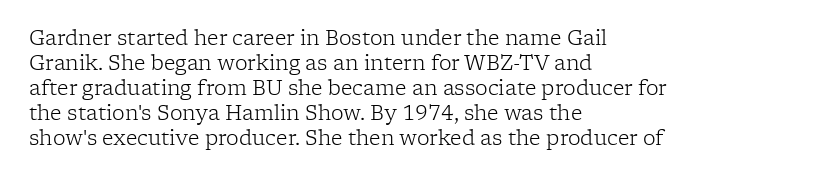
The image shows 20 px text type, upright; set left-aligned, normal line spacing (1.25x), normal letter spacing, not underlined.
